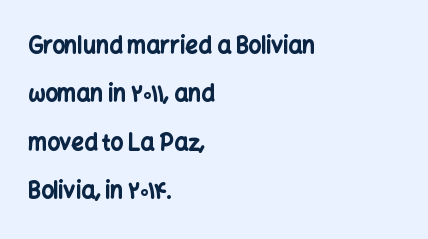
The image shows 22 px bold type, upright; set left-aligned, loose line spacing (2.2x), normal letter spacing, not underlined.
